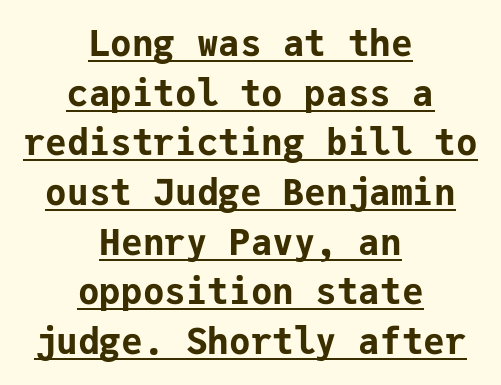
The image shows 36 px bold sans-serif type, upright, monospaced; set centered, normal line spacing (1.38x), normal letter spacing, underlined; low stroke contrast and a medium x-height.
